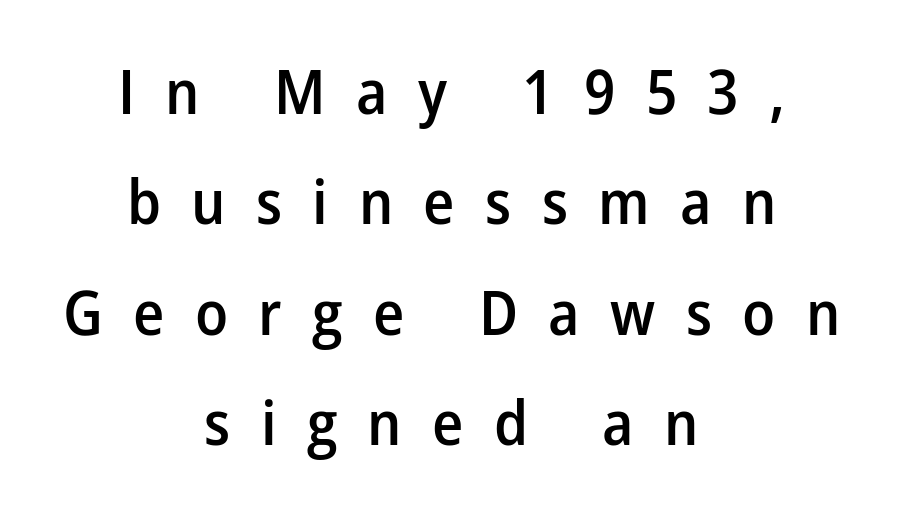
{"serif": "no", "italic": "no", "bold": "semi", "weight": "semibold", "width": "normal", "stroke_contrast": "low", "x_height": "medium", "monospaced": "no", "underline": "no", "align": "center", "line_spacing_ratio": 1.78, "letter_spacing": "wide", "letter_spacing_em": 0.49, "glyph_px": 62}
